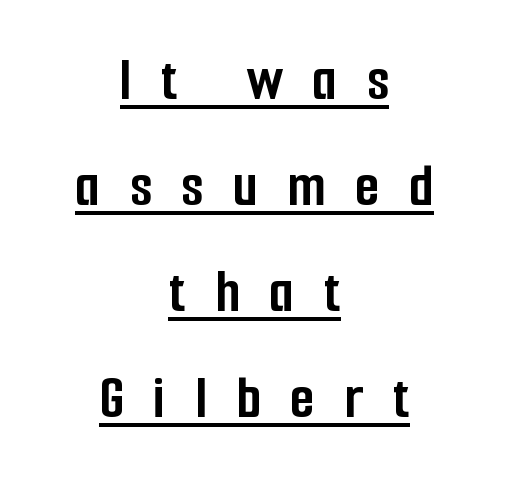
You can see a thin bar hugging the bottom of the glyphs. Substantial extra tracking has been applied to these lines. The sample has been set heavy, in full bold. These lines stack symmetrically, like a column narrowing and widening about its center.
